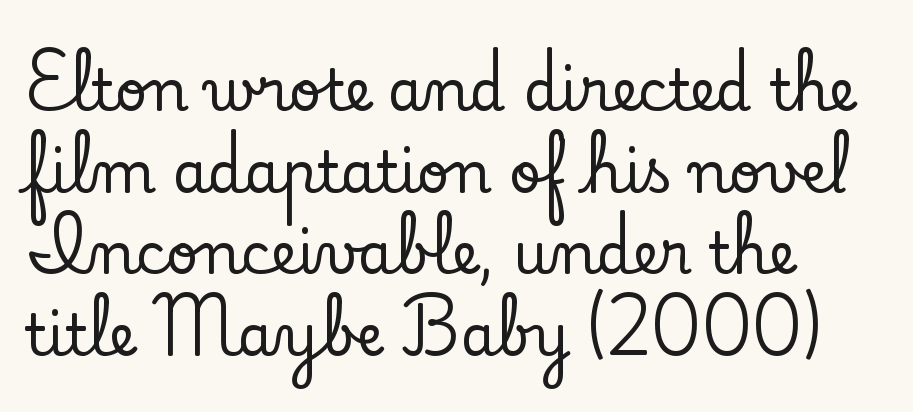
Honestly, there is no underline to notice here at all. The passage shown is typed in a proportional face where columns would drift. The space between consecutive lines is moderate. Horizontal alignment here is leftward, the default for most running prose.
